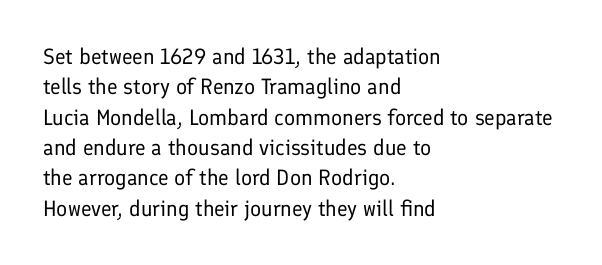
{"italic": "no", "bold": "no", "underline": "no", "align": "left", "line_spacing": "normal", "line_spacing_ratio": 1.38, "letter_spacing": "normal", "letter_spacing_em": 0.0, "glyph_px": 22}
